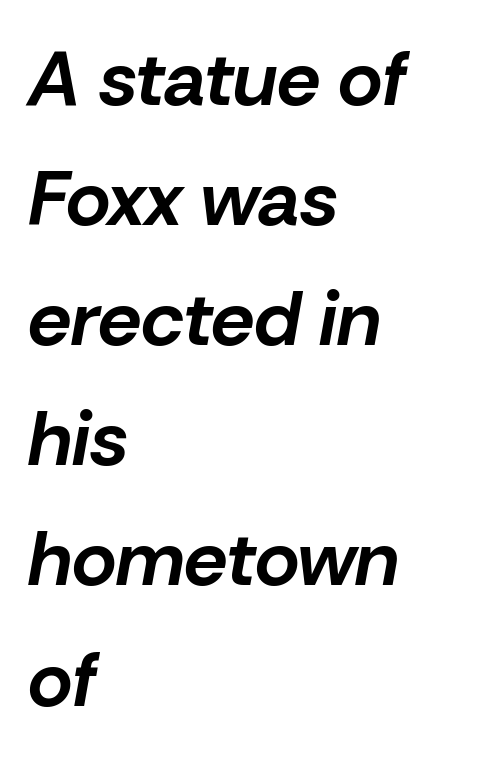
Q: Is the text bold? A: Yes.
Q: Is the text italic (slanted)? A: Yes, it leans right by about 10 degrees.
Q: Is the text underlined? A: No.
Q: How is the paragraph aligned? A: Left-aligned.
Q: Is the spacing between letters normal or unusually wide? A: Normal.
Q: Is the spacing between lines tight, normal or loose? A: Normal.
Q: Width (condensed, normal, or wide)? A: Normal.
Q: Stroke contrast? A: Low.
Q: x-height? A: Medium.
Q: Monospaced? A: No.
